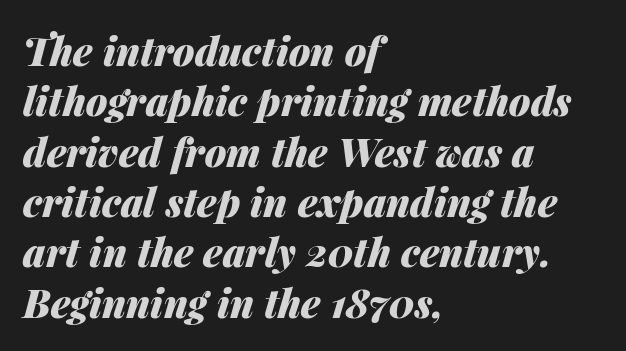
{"italic": "yes", "lean": "right", "slant_degrees": 14, "bold": "yes", "weight": "heavy", "width": "normal", "stroke_contrast": "medium", "x_height": "medium", "monospaced": "no", "underline": "no", "align": "left", "line_spacing": "normal", "line_spacing_ratio": 1.29, "letter_spacing": "normal", "letter_spacing_em": 0.0, "glyph_px": 39}
